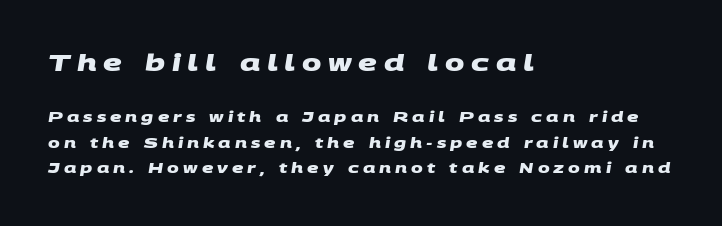
Q: Is the text bold? A: Yes.
Q: Is the text underlined? A: No.
Q: How is the paragraph aligned? A: Left-aligned.
Q: Is the spacing between letters normal or unusually wide? A: Unusually wide.
Q: Which block of text is set in a larger size, the first (top) or the second (bottom)? A: The first (top) one.
